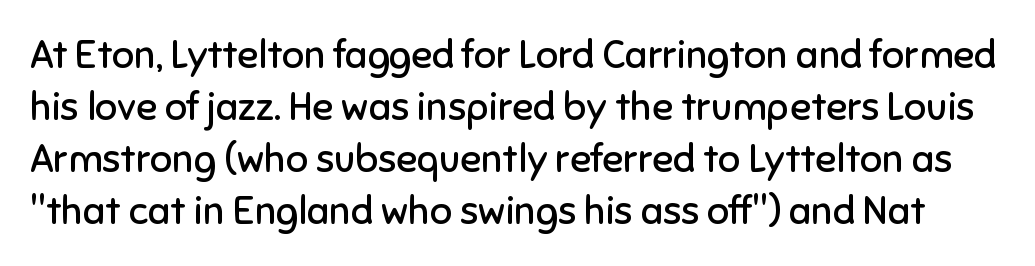
{"serif": "no", "italic": "no", "bold": "no", "weight": "regular", "width": "normal", "stroke_contrast": "low", "x_height": "medium", "monospaced": "no", "underline": "no", "line_spacing": "normal", "line_spacing_ratio": 1.33, "letter_spacing": "normal", "letter_spacing_em": 0.0, "glyph_px": 39}
